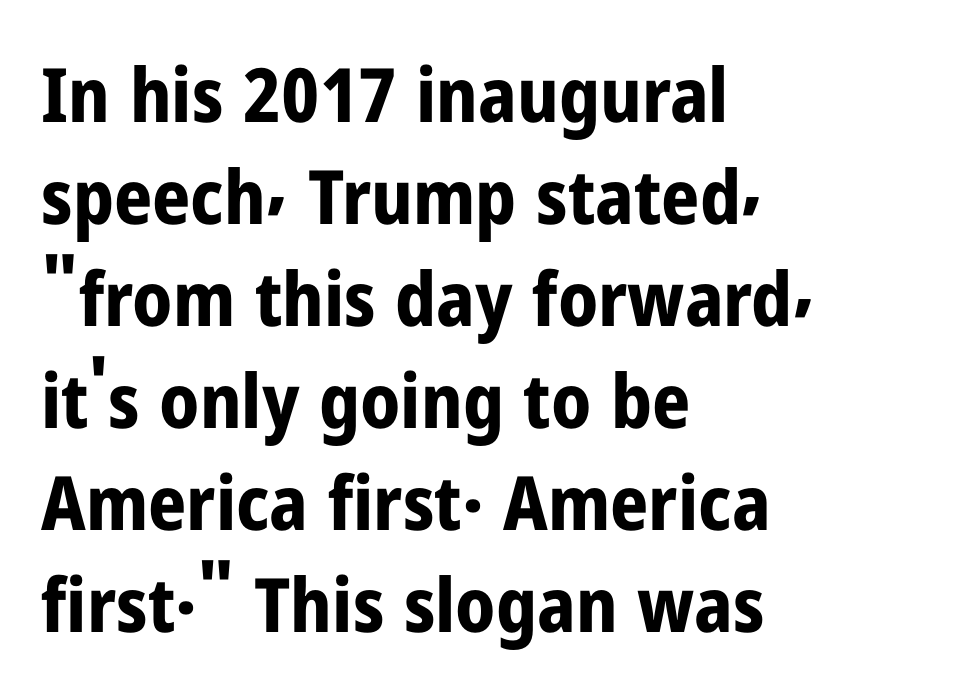
The image shows 75 px bold, condensed sans-serif type, upright; set left-aligned, normal line spacing (1.36x), normal letter spacing, not underlined; low stroke contrast and a medium x-height.
